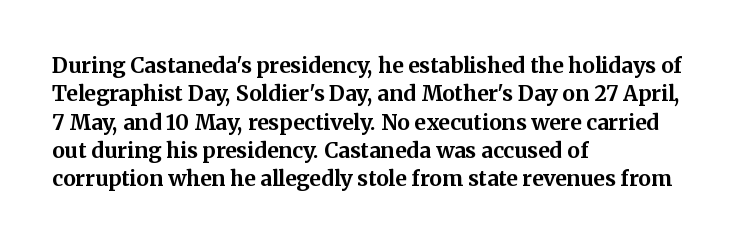
{"italic": "no", "bold": "yes", "underline": "no", "align": "left", "line_spacing": "normal", "line_spacing_ratio": 1.35, "letter_spacing": "normal", "letter_spacing_em": 0.0, "glyph_px": 21}
